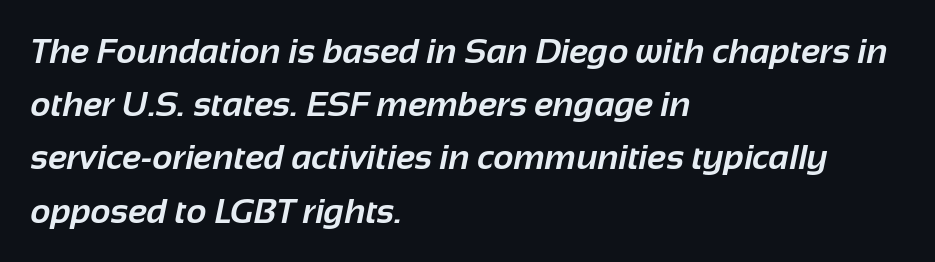
Stroke terminals: plain, sans-serif. Do the characters align in a grid? No, the font is proportional. The rag falls on the right side of this text block. Only glyphs here, with clear space below each row.
